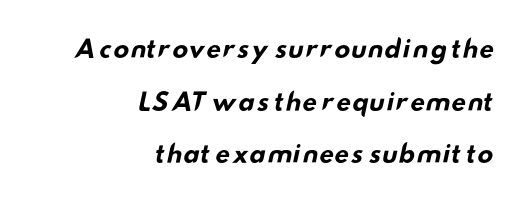
Q: Is the text bold? A: Yes.
Q: Is the text underlined? A: No.
Q: How is the paragraph aligned? A: Right-aligned.
Q: Is the spacing between letters normal or unusually wide? A: Normal.
Q: Is the spacing between lines tight, normal or loose? A: Loose.
